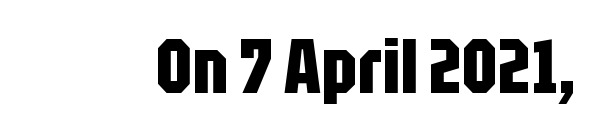
Caption: standard tracking, unaltered. Plenty of ink on the page — the face is bold. When letters stand straight like this, we call the style roman or upright. Font category for this specimen: sans-serif.
